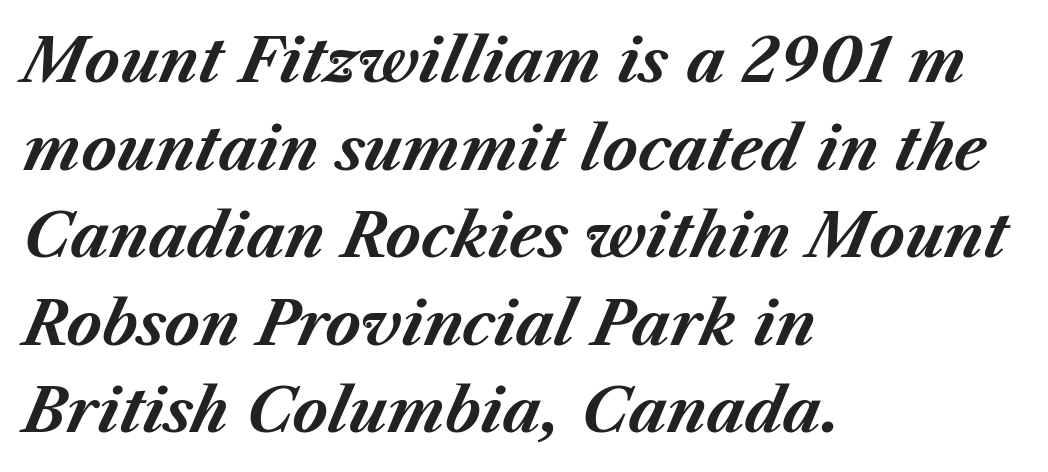
Bold? Absolutely — the strokes are thick and heavy. This rendering leaves character spacing at its baseline value. Slanted lettering throughout. The rendering uses natural spacing where letterforms have individual widths.
